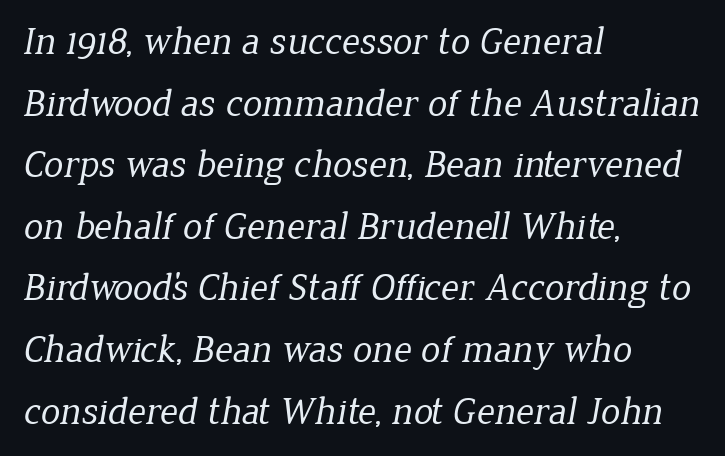
{"serif": "yes", "bold": "no", "weight": "regular", "width": "normal", "stroke_contrast": "low", "x_height": "medium", "monospaced": "no", "underline": "no", "align": "left", "line_spacing": "normal", "line_spacing_ratio": 1.58, "letter_spacing": "normal", "letter_spacing_em": 0.0, "glyph_px": 39}
